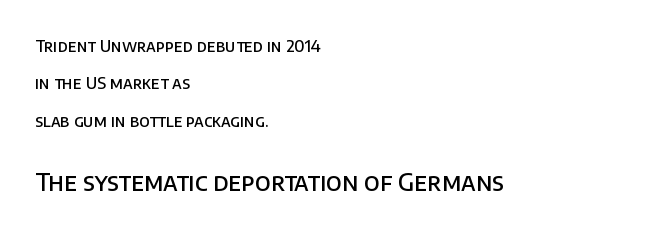
Q: Is the text bold? A: Semi-bold.
Q: Is the text italic (slanted)? A: No, it is upright.
Q: Is the text underlined? A: No.
Q: How is the paragraph aligned? A: Left-aligned.
Q: Is the spacing between letters normal or unusually wide? A: Normal.
Q: Is the spacing between lines tight, normal or loose? A: Loose.
Q: Which block of text is set in a larger size, the first (top) or the second (bottom)? A: The second (bottom) one.
